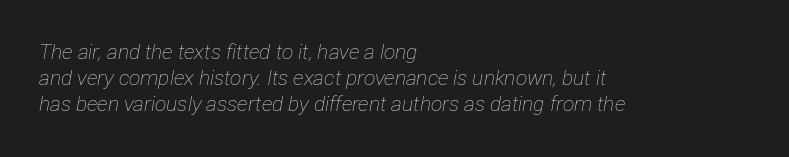
The font's italic variant was chosen for this text. Decoration check: the copy has no underline. The font sits on the lighter half of the weight spectrum, regular included. The ragged edge is on the right, which tells us the setting is flush left. The rendering keeps characters at their native spacing.
